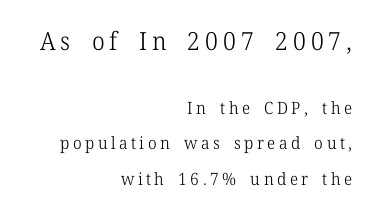
{"italic": "no", "bold": "no", "underline": "no", "align": "right", "line_spacing": "loose", "line_spacing_ratio": 2.08, "letter_spacing": "wide", "letter_spacing_em": 0.2, "larger_block": "first", "size_ratio": 1.47, "glyph_px": 25}
